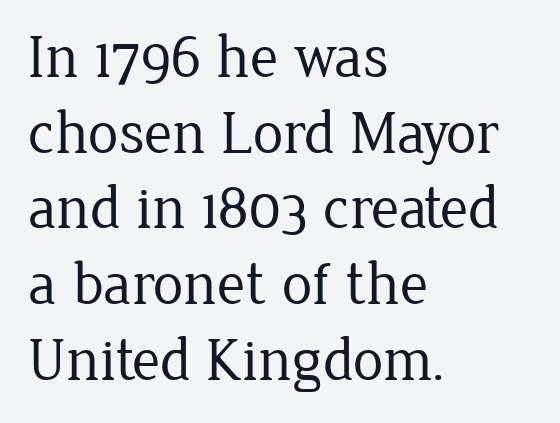
The image shows 61 px regular-weight serif type, upright; set left-aligned, line spacing 1.24x, normal letter spacing, not underlined; low stroke contrast and a medium x-height.
